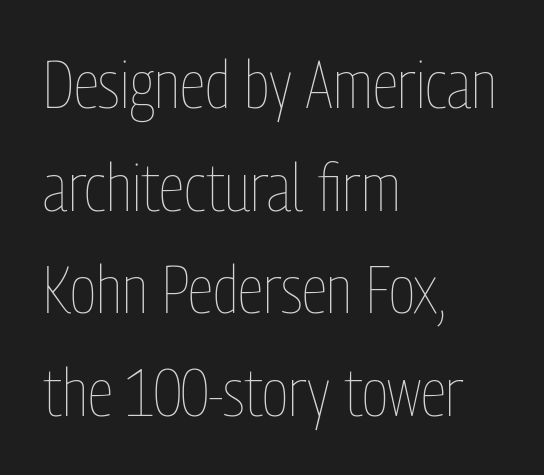
{"italic": "no", "bold": "no", "weight": "thin", "width": "condensed", "stroke_contrast": "low", "x_height": "medium", "monospaced": "no", "underline": "no", "align": "left", "line_spacing": "normal", "line_spacing_ratio": 1.53, "letter_spacing": "normal", "letter_spacing_em": 0.0, "glyph_px": 67}
